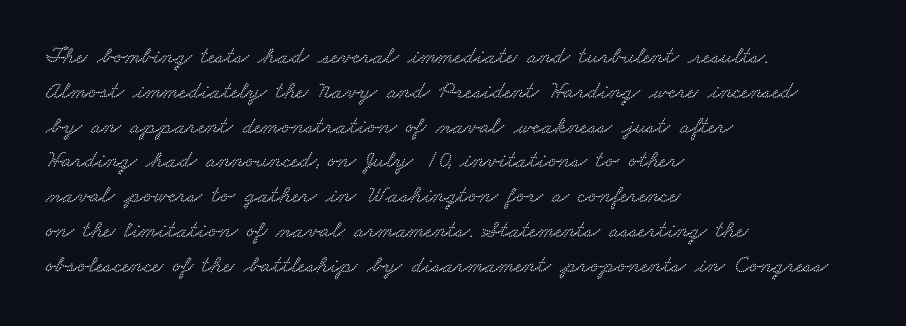
The image shows 24 px text type; set left-aligned, normal line spacing (1.45x), normal letter spacing, not underlined.
